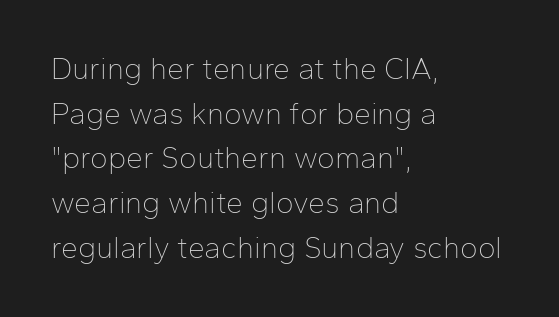
Q: Is the text bold? A: No.
Q: Is the text italic (slanted)? A: No, it is upright.
Q: Is the typeface a serif or a sans-serif typeface? A: Sans-serif.
Q: Is the text underlined? A: No.
Q: How is the paragraph aligned? A: Left-aligned.
Q: Is the spacing between letters normal or unusually wide? A: Normal.
Q: Is the spacing between lines tight, normal or loose? A: Normal.
Q: Width (condensed, normal, or wide)? A: Normal.
Q: Stroke contrast? A: Low.
Q: x-height? A: Medium.
Q: Monospaced? A: No.
